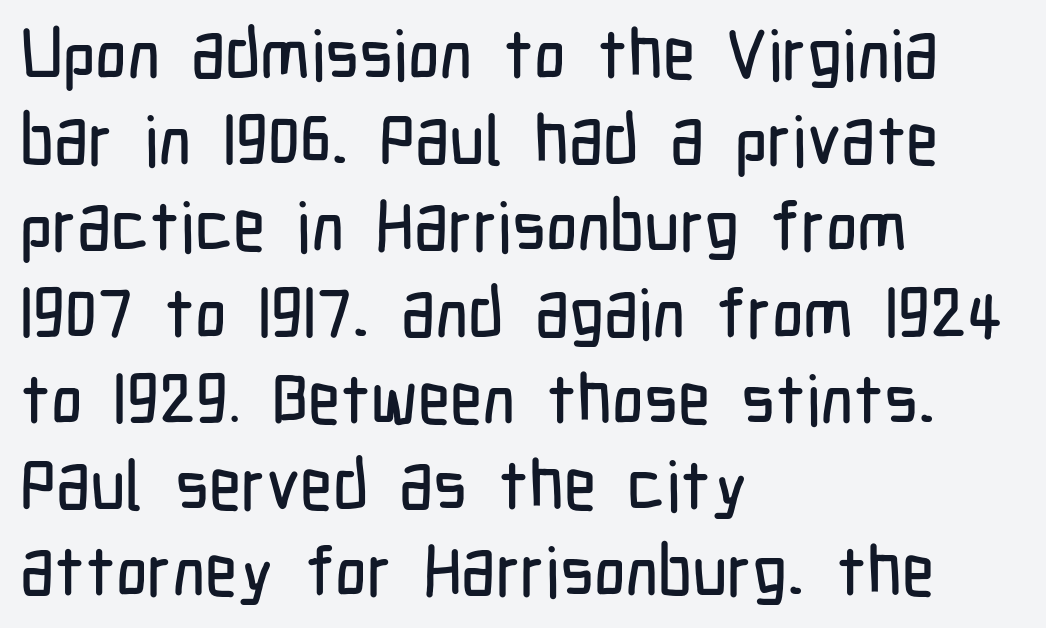
{"serif": "no", "italic": "no", "width": "condensed", "stroke_contrast": "low", "x_height": "medium", "monospaced": "no", "underline": "no", "align": "left", "line_spacing": "normal", "line_spacing_ratio": 1.25, "letter_spacing": "normal", "letter_spacing_em": 0.0, "glyph_px": 69}
